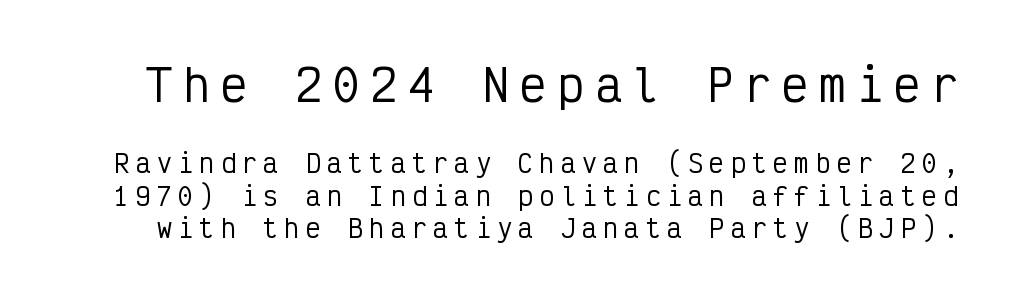
{"serif": "no", "italic": "no", "width": "condensed", "stroke_contrast": "low", "x_height": "medium", "monospaced": "yes", "underline": "no", "line_spacing": "normal", "line_spacing_ratio": 1.3, "letter_spacing": "wide", "letter_spacing_em": 0.25, "larger_block": "first", "size_ratio": 1.76, "glyph_px": 44}
